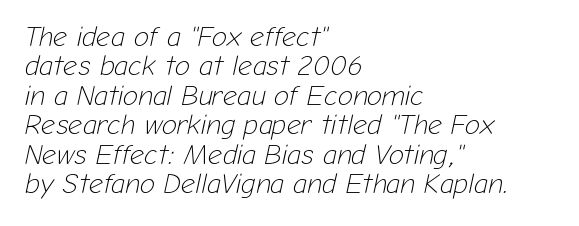
{"italic": "yes", "lean": "right", "slant_degrees": 12, "bold": "no", "weight": "light", "width": "normal", "stroke_contrast": "low", "x_height": "medium", "monospaced": "no", "underline": "no", "align": "left", "line_spacing": "tight", "line_spacing_ratio": 1.05, "letter_spacing": "normal", "letter_spacing_em": 0.0, "glyph_px": 28}
